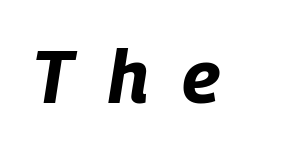
The image shows 73 px bold, condensed type, italic (leaning right); set unusually wide letter spacing (+0.47 em), not underlined; low stroke contrast and a large x-height.
